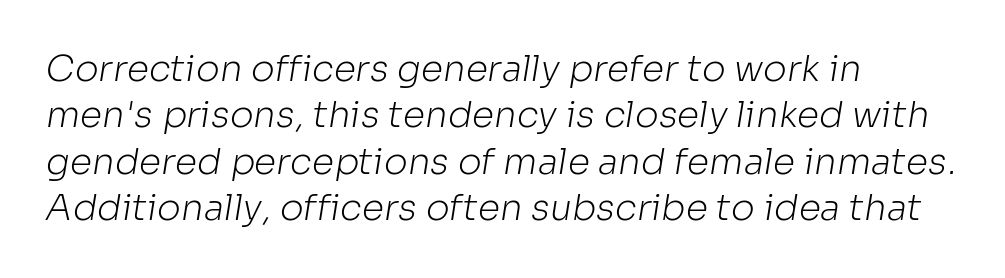
{"serif": "no", "bold": "no", "weight": "light", "width": "normal", "stroke_contrast": "low", "x_height": "medium", "monospaced": "no", "underline": "no", "align": "left", "line_spacing": "normal", "line_spacing_ratio": 1.29, "letter_spacing": "normal", "letter_spacing_em": 0.0, "glyph_px": 36}
